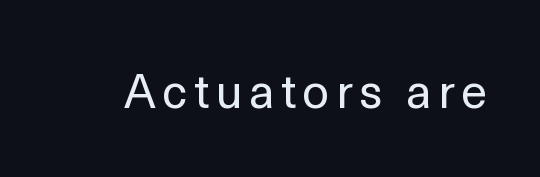
The image shows 47 px regular-weight sans-serif type, upright; set not underlined; a medium x-height.
